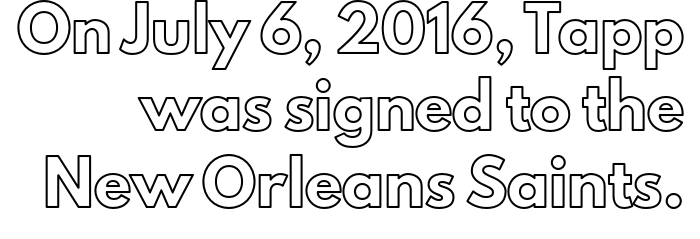
{"italic": "no", "width": "normal", "x_height": "small", "monospaced": "no", "underline": "no", "line_spacing_ratio": 1.88, "letter_spacing": "normal", "letter_spacing_em": 0.0, "glyph_px": 41}
